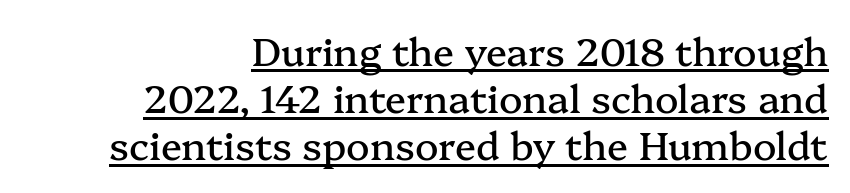
Q: Is the text italic (slanted)? A: No, it is upright.
Q: Is the typeface a serif or a sans-serif typeface? A: Serif.
Q: Is the text underlined? A: Yes.
Q: How is the paragraph aligned? A: Right-aligned.
Q: Is the spacing between letters normal or unusually wide? A: Normal.
Q: Width (condensed, normal, or wide)? A: Normal.
Q: Stroke contrast? A: Medium.
Q: x-height? A: Medium.
Q: Monospaced? A: No.
